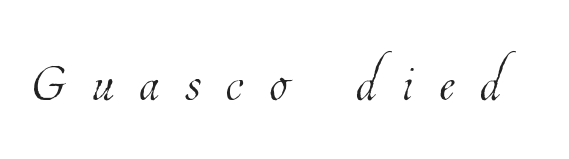
Q: Is the text bold? A: No.
Q: Is the text underlined? A: No.
Q: Is the spacing between letters normal or unusually wide? A: Unusually wide.
Q: Width (condensed, normal, or wide)? A: Condensed.
Q: Stroke contrast? A: Low.
Q: x-height? A: Medium.
Q: Monospaced? A: No.
